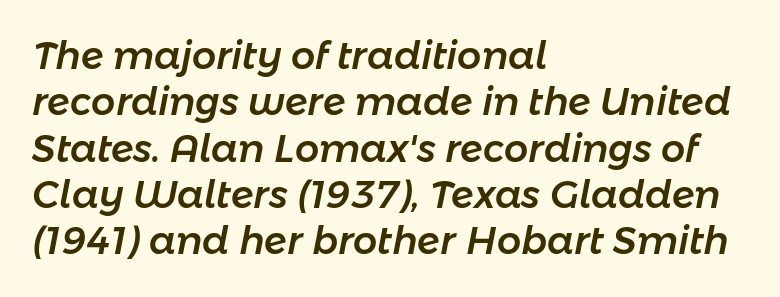
The image shows 38 px text type, italic (leaning right); set left-aligned, line spacing 1.22x, normal letter spacing, not underlined; low stroke contrast and a medium x-height.
